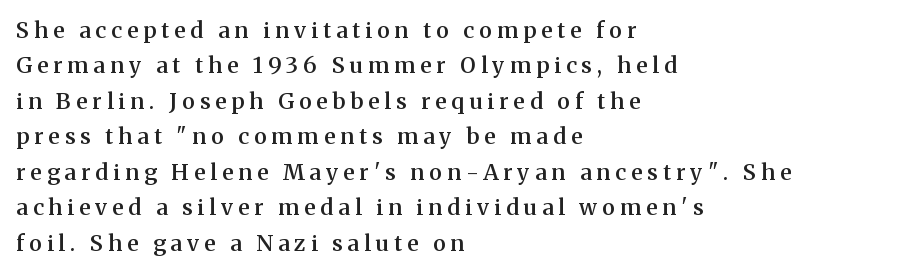
Q: Is the text bold? A: Semi-bold.
Q: Is the text italic (slanted)? A: No, it is upright.
Q: Is the text underlined? A: No.
Q: How is the paragraph aligned? A: Left-aligned.
Q: Is the spacing between letters normal or unusually wide? A: Unusually wide.
Q: Is the spacing between lines tight, normal or loose? A: Normal.
